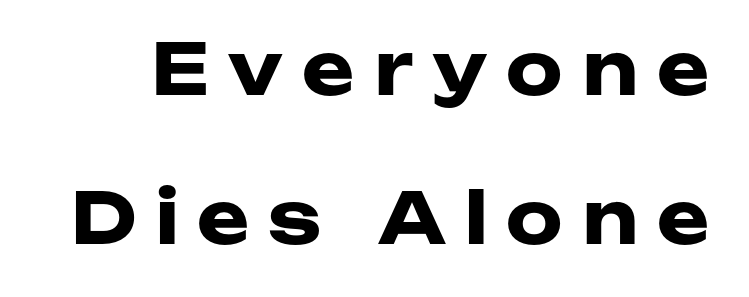
The image shows 71 px heavy, wide sans-serif type, upright; set loose line spacing (2.1x), unusually wide letter spacing (+0.27 em), not underlined; low stroke contrast and a medium x-height.
